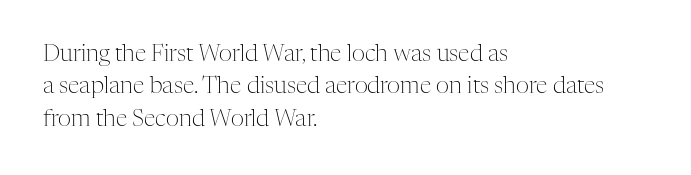
The tracking reads as untouched default to a designer's eye. Layout note: lines flush left. Students, observe: this is what conventionally led text looks like. Underline: absent.
